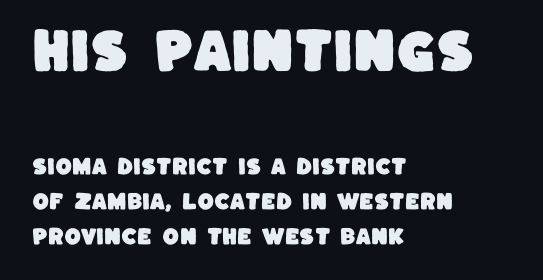
The image shows 48 px sans-serif type; set left-aligned, line spacing 1.84x, normal letter spacing, not underlined; the first (top) block is 2.53x larger; low stroke contrast and a large x-height.
